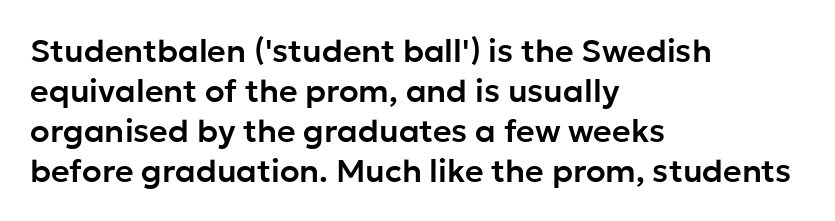
Q: Is the text italic (slanted)? A: No, it is upright.
Q: Is the typeface a serif or a sans-serif typeface? A: Sans-serif.
Q: Is the text underlined? A: No.
Q: How is the paragraph aligned? A: Left-aligned.
Q: Is the spacing between letters normal or unusually wide? A: Normal.
Q: Is the spacing between lines tight, normal or loose? A: Normal.
Q: Width (condensed, normal, or wide)? A: Normal.
Q: Stroke contrast? A: Low.
Q: x-height? A: Medium.
Q: Monospaced? A: No.
